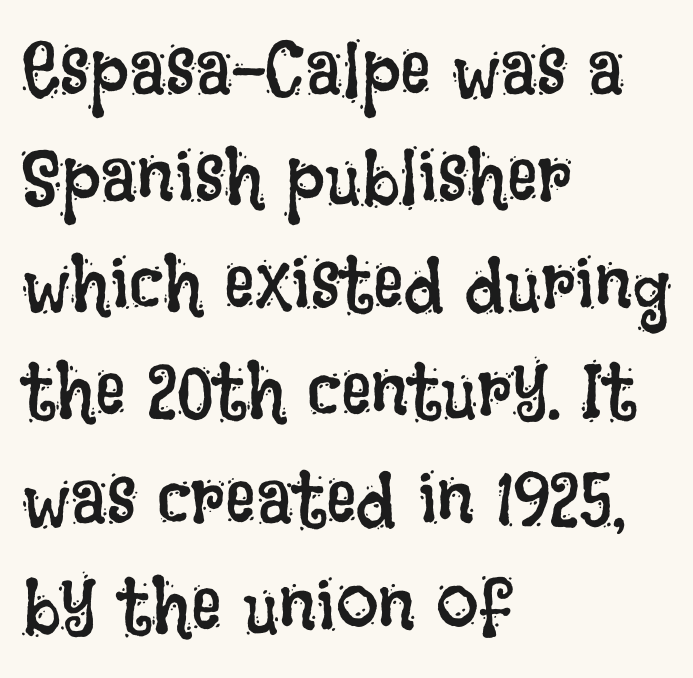
{"italic": "no", "bold": "no", "weight": "regular", "width": "condensed", "stroke_contrast": "low", "x_height": "large", "monospaced": "no", "underline": "no", "align": "left", "line_spacing": "normal", "line_spacing_ratio": 1.41, "letter_spacing": "normal", "letter_spacing_em": 0.0, "glyph_px": 76}
